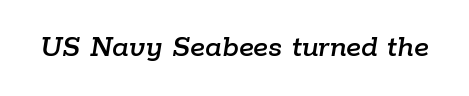
Think of a printed novel: that variable character pitch is what you see here. The text carries the slant typical of an italic or oblique font. A typesetter would call this zero additional tracking. The foot of each line stays bare and open.
